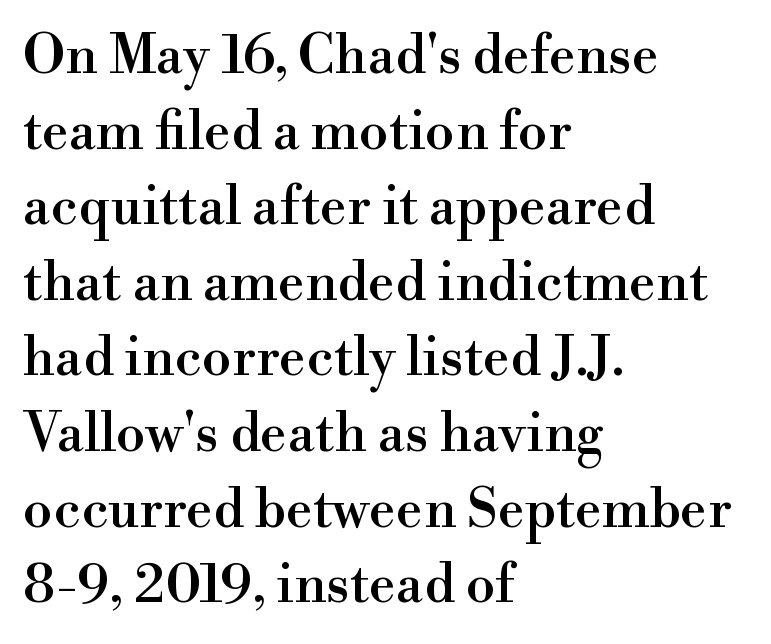
The type family on display is of the serif kind. The rendering uses natural spacing where letterforms have individual widths. Any mark beneath the type? The region is blank. The passage is arranged the way most books set body copy — flush left. Regular leading.
